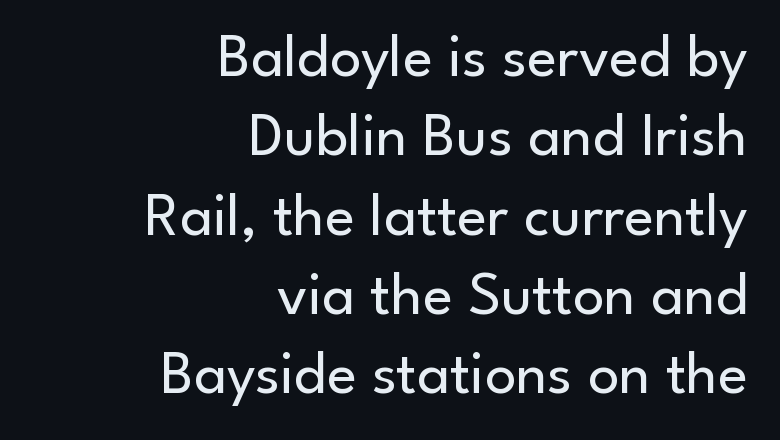
In terms of letterspacing, this is plain default setting. The typeface has the unassuming heft of standard copy or less. In terms of posture, this sample is upright. The specimen omits any rule beneath the text block's lines.
